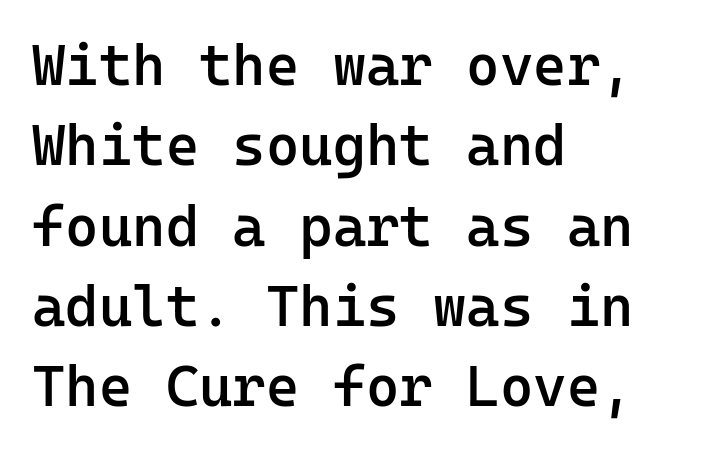
{"serif": "no", "italic": "no", "bold": "semi", "weight": "semibold", "width": "normal", "stroke_contrast": "low", "x_height": "medium", "monospaced": "yes", "underline": "no", "align": "left", "line_spacing": "normal", "line_spacing_ratio": 1.41, "letter_spacing": "normal", "letter_spacing_em": 0.0, "glyph_px": 57}
